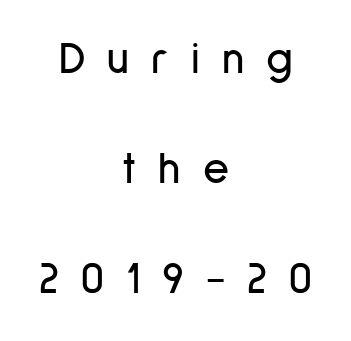
Q: Is the text italic (slanted)? A: No, it is upright.
Q: Is the typeface a serif or a sans-serif typeface? A: Sans-serif.
Q: Is the text underlined? A: No.
Q: How is the paragraph aligned? A: Centered.
Q: Is the spacing between letters normal or unusually wide? A: Unusually wide.
Q: Is the spacing between lines tight, normal or loose? A: Loose.
Q: Width (condensed, normal, or wide)? A: Condensed.
Q: Stroke contrast? A: Low.
Q: x-height? A: Medium.
Q: Monospaced? A: No.
